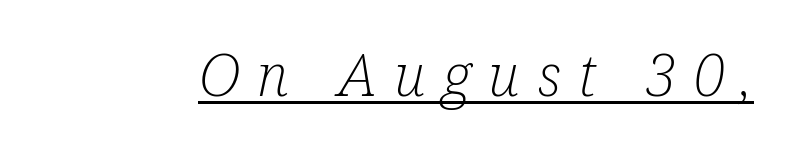
Q: Is the text bold? A: No.
Q: Is the text italic (slanted)? A: Yes, it leans right by about 12 degrees.
Q: Is the typeface a serif or a sans-serif typeface? A: Serif.
Q: Is the text underlined? A: Yes.
Q: Is the spacing between letters normal or unusually wide? A: Unusually wide.
Q: Width (condensed, normal, or wide)? A: Condensed.
Q: Stroke contrast? A: Low.
Q: x-height? A: Medium.
Q: Monospaced? A: No.
